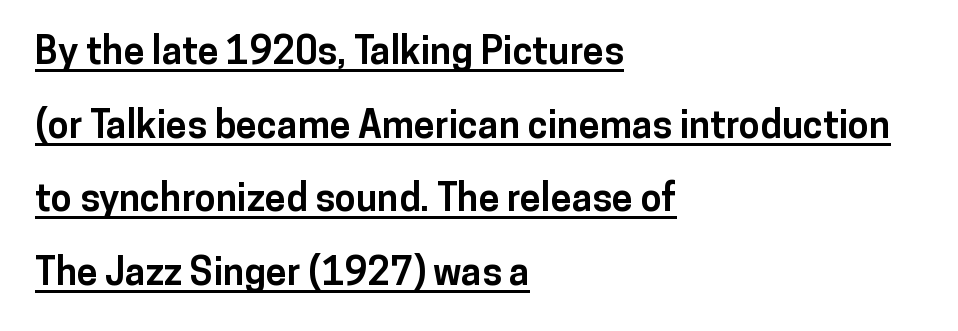
Q: Is the text bold? A: Yes.
Q: Is the text italic (slanted)? A: No, it is upright.
Q: Is the typeface a serif or a sans-serif typeface? A: Sans-serif.
Q: Is the text underlined? A: Yes.
Q: How is the paragraph aligned? A: Left-aligned.
Q: Is the spacing between letters normal or unusually wide? A: Normal.
Q: Is the spacing between lines tight, normal or loose? A: Loose.
Q: Width (condensed, normal, or wide)? A: Normal.
Q: Stroke contrast? A: Low.
Q: x-height? A: Medium.
Q: Monospaced? A: No.
